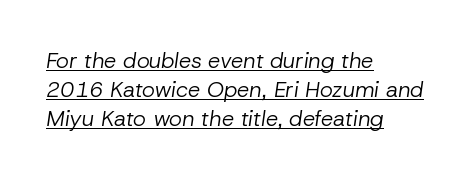
{"italic": "yes", "lean": "right", "slant_degrees": 8, "bold": "no", "underline": "yes", "align": "left", "line_spacing": "normal", "line_spacing_ratio": 1.32, "letter_spacing": "normal", "letter_spacing_em": 0.0, "glyph_px": 22}
